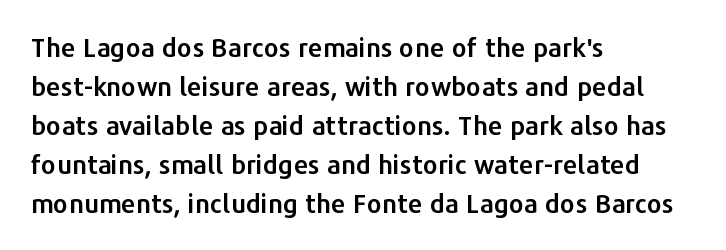
Q: Is the text italic (slanted)? A: No, it is upright.
Q: Is the text underlined? A: No.
Q: How is the paragraph aligned? A: Left-aligned.
Q: Is the spacing between letters normal or unusually wide? A: Normal.
Q: Is the spacing between lines tight, normal or loose? A: Normal.
